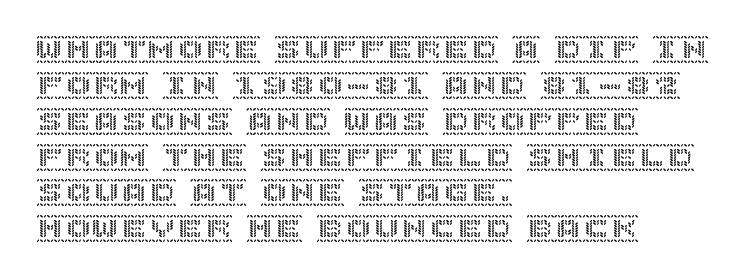
{"italic": "no", "width": "normal", "x_height": "large", "underline": "no", "align": "left", "line_spacing": "normal", "line_spacing_ratio": 1.28, "letter_spacing": "normal", "letter_spacing_em": 0.0, "glyph_px": 28}
